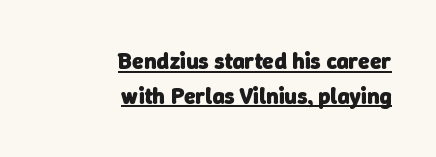
Q: Is the text bold? A: Yes.
Q: Is the text underlined? A: Yes.
Q: How is the paragraph aligned? A: Right-aligned.
Q: Is the spacing between letters normal or unusually wide? A: Normal.
Q: Is the spacing between lines tight, normal or loose? A: Normal.
